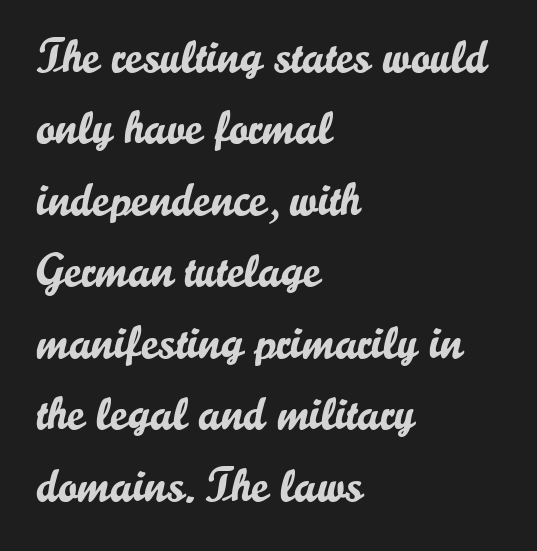
Q: Is the text italic (slanted)? A: Yes.
Q: Is the typeface a serif or a sans-serif typeface? A: Sans-serif.
Q: Is the text underlined? A: No.
Q: How is the paragraph aligned? A: Left-aligned.
Q: Is the spacing between letters normal or unusually wide? A: Normal.
Q: Is the spacing between lines tight, normal or loose? A: Normal.
Q: Width (condensed, normal, or wide)? A: Normal.
Q: Stroke contrast? A: Low.
Q: x-height? A: Small.
Q: Monospaced? A: No.
